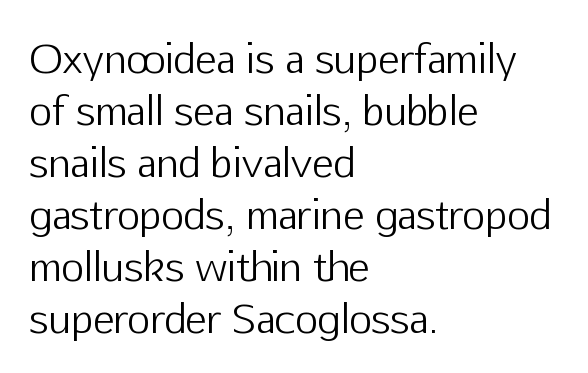
Q: Is the text bold? A: No.
Q: Is the text italic (slanted)? A: No, it is upright.
Q: Is the typeface a serif or a sans-serif typeface? A: Sans-serif.
Q: Is the text underlined? A: No.
Q: How is the paragraph aligned? A: Left-aligned.
Q: Is the spacing between letters normal or unusually wide? A: Normal.
Q: Is the spacing between lines tight, normal or loose? A: Normal.
Q: Width (condensed, normal, or wide)? A: Normal.
Q: Stroke contrast? A: Low.
Q: x-height? A: Medium.
Q: Monospaced? A: No.
